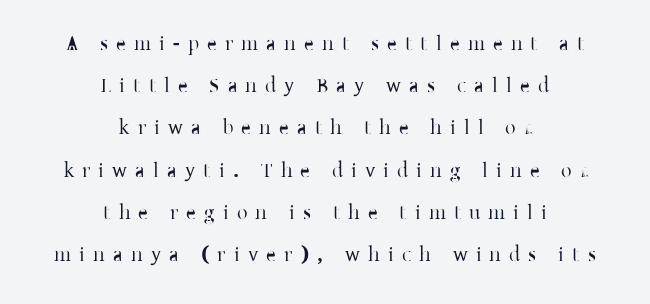
The image shows 21 px text type, upright; set centered, loose line spacing (2.01x), unusually wide letter spacing (+0.39 em), not underlined.
